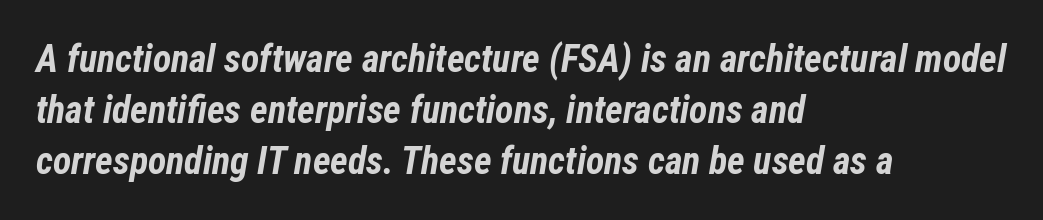
Rendered with sloped, italic letterforms. Bold? Absolutely — the strokes are thick and heavy. Does the leading feel generous? No, just average. You could not count columns in this text — the font is proportionally spaced.
